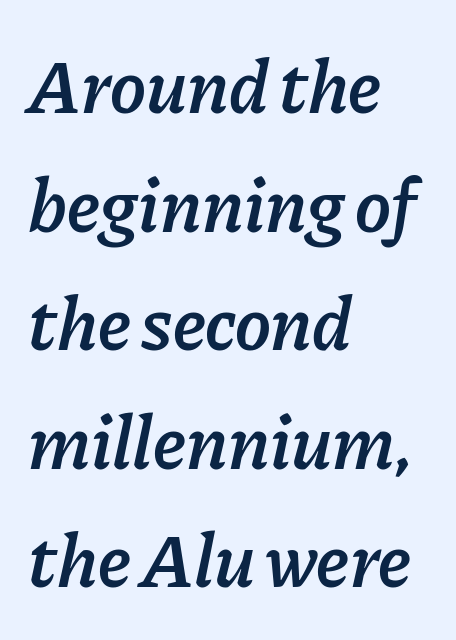
Q: Is the text bold? A: Semi-bold.
Q: Is the text italic (slanted)? A: Yes, it leans right by about 11 degrees.
Q: Is the text underlined? A: No.
Q: How is the paragraph aligned? A: Left-aligned.
Q: Is the spacing between letters normal or unusually wide? A: Normal.
Q: Is the spacing between lines tight, normal or loose? A: Normal.
Q: Width (condensed, normal, or wide)? A: Normal.
Q: Stroke contrast? A: Low.
Q: x-height? A: Medium.
Q: Monospaced? A: No.
